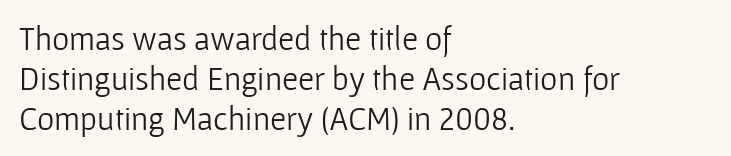
Q: Is the text bold? A: No.
Q: Is the text italic (slanted)? A: No, it is upright.
Q: Is the typeface a serif or a sans-serif typeface? A: Sans-serif.
Q: Is the text underlined? A: No.
Q: How is the paragraph aligned? A: Left-aligned.
Q: Is the spacing between letters normal or unusually wide? A: Normal.
Q: Width (condensed, normal, or wide)? A: Normal.
Q: Stroke contrast? A: Low.
Q: x-height? A: Medium.
Q: Monospaced? A: No.
